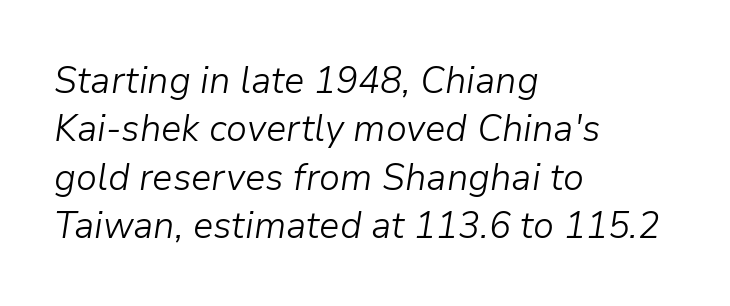
Q: Is the text bold? A: No.
Q: Is the text italic (slanted)? A: Yes, it leans right by about 9 degrees.
Q: Is the text underlined? A: No.
Q: How is the paragraph aligned? A: Left-aligned.
Q: Is the spacing between letters normal or unusually wide? A: Normal.
Q: Is the spacing between lines tight, normal or loose? A: Normal.
Q: Width (condensed, normal, or wide)? A: Normal.
Q: Stroke contrast? A: Low.
Q: x-height? A: Medium.
Q: Monospaced? A: No.
